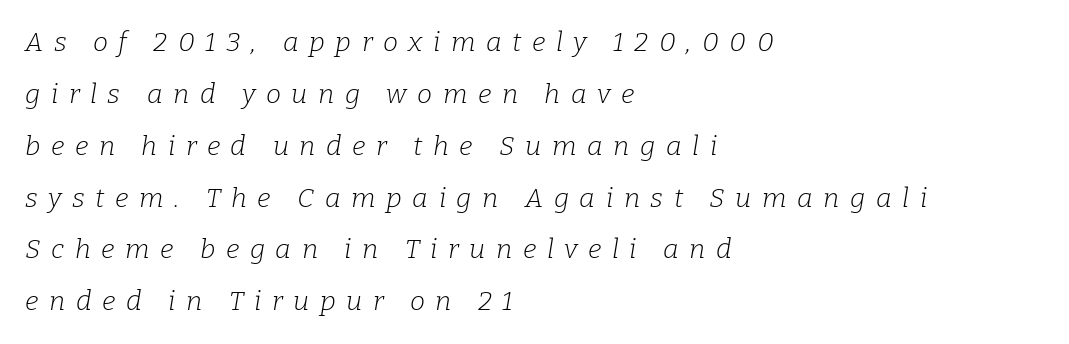
Between one letter and the next there's a generous, obvious gap. Heaviness? Minimal to ordinary, like unemphasized prose. A typesetter would call this leading open, well beyond the default. The rag falls on the right side of this text block. Unmarked baselines from the first word to the last.
